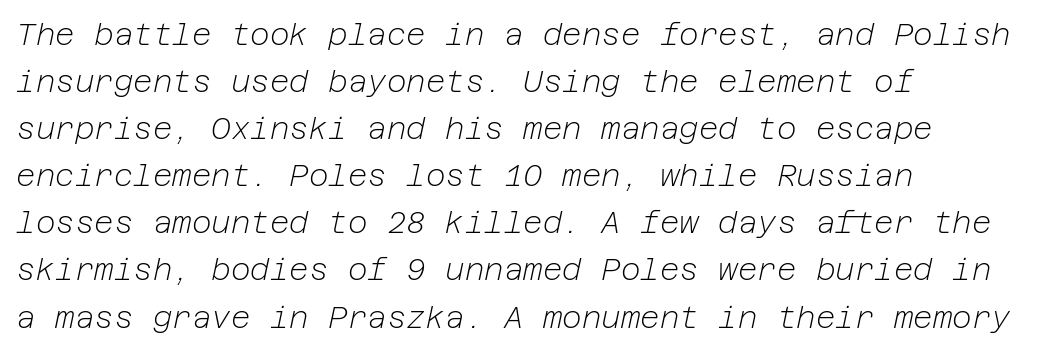
{"italic": "yes", "lean": "right", "slant_degrees": 12, "bold": "no", "weight": "light", "width": "normal", "stroke_contrast": "low", "x_height": "medium", "underline": "no", "align": "left", "line_spacing": "normal", "line_spacing_ratio": 1.57, "letter_spacing": "normal", "letter_spacing_em": 0.0, "glyph_px": 30}
